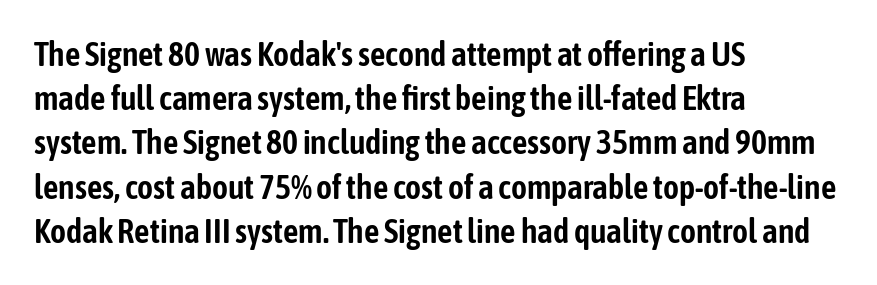
{"serif": "no", "italic": "no", "width": "condensed", "stroke_contrast": "low", "x_height": "medium", "monospaced": "no", "underline": "no", "align": "left", "line_spacing": "normal", "line_spacing_ratio": 1.3, "letter_spacing": "normal", "letter_spacing_em": 0.0, "glyph_px": 34}
